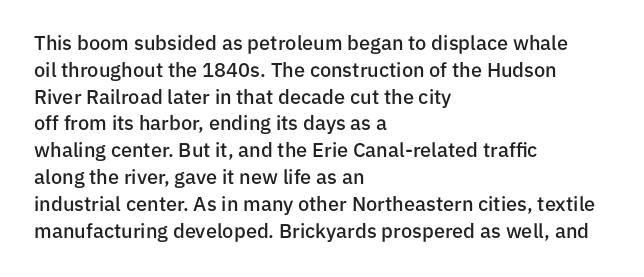
This is roman type, the default non-slanted kind. Check under the words: just untouched page. The passage shown is semibold, sitting just below true bold. Compared with typical paragraphs, the rows here are spaced about the same. In CSS terms this would be text-align: left.
